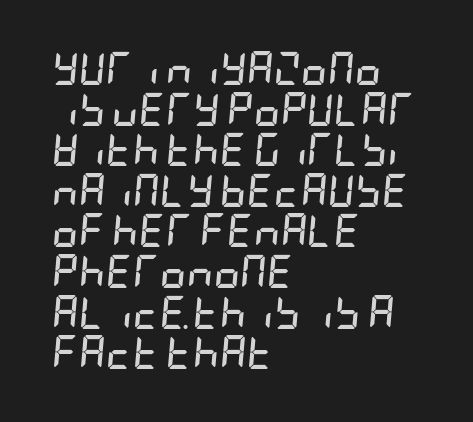
{"italic": "yes", "lean": "right", "slant_degrees": 5, "bold": "yes", "weight": "semibold", "width": "condensed", "stroke_contrast": "low", "x_height": "large", "underline": "no", "align": "left", "line_spacing_ratio": 1.23, "letter_spacing": "normal", "letter_spacing_em": 0.0, "glyph_px": 33}
